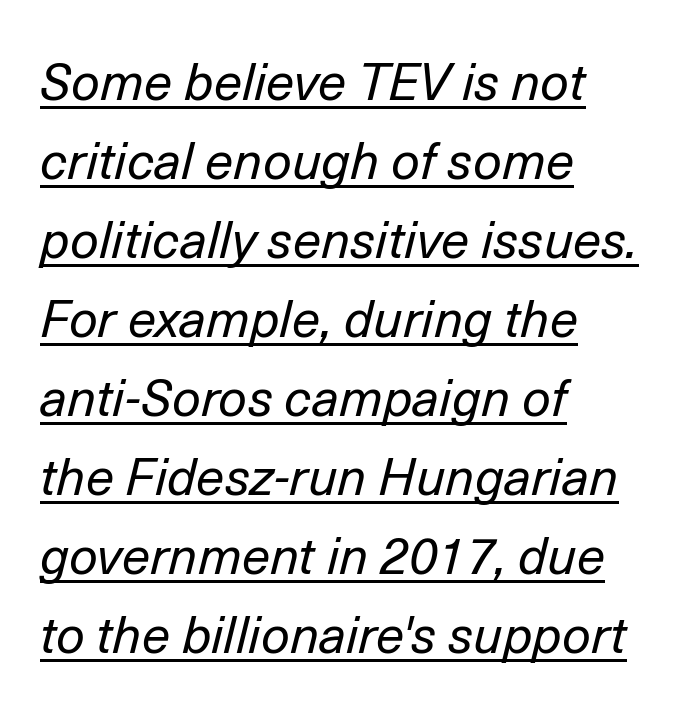
Reading down the block, your eye returns to a fixed left position each line. This sample has the flowing, uneven cadence of proportional lettering. Glance below the letters and you will spot a drawn line. The letters sit at their default tracking, neither squeezed nor spread.
